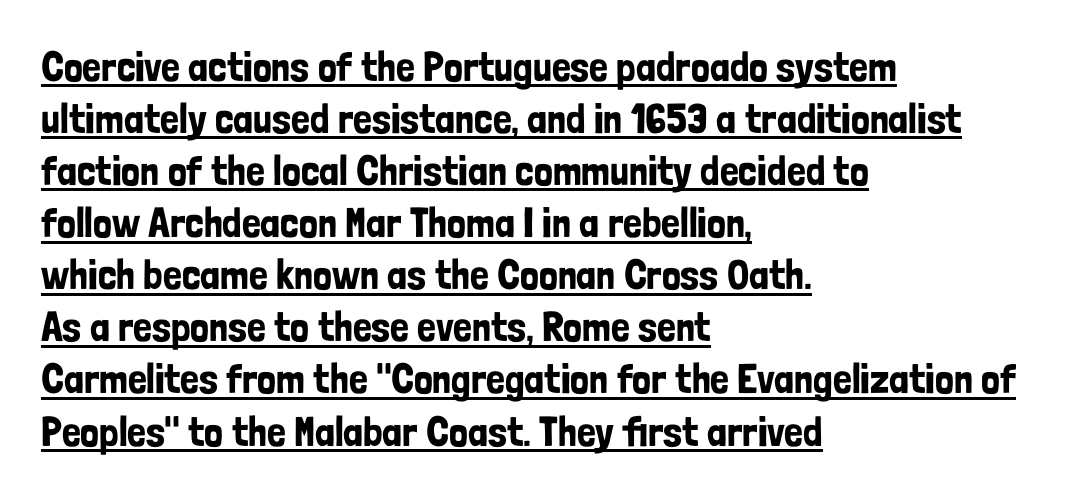
{"serif": "no", "italic": "no", "width": "condensed", "stroke_contrast": "low", "x_height": "medium", "monospaced": "no", "underline": "yes", "align": "left", "line_spacing_ratio": 1.24, "letter_spacing": "normal", "letter_spacing_em": 0.0, "glyph_px": 42}
